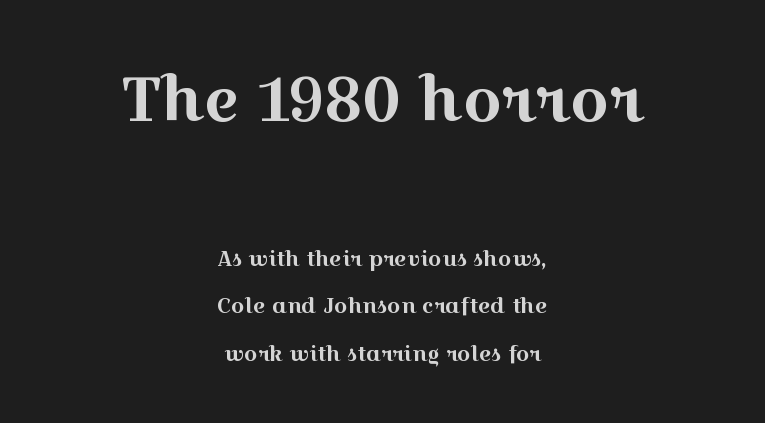
The lines are spread far apart with generous leading. Rendered with straight, roman letterforms. Words appear dense and cohesive because spacing is normal. Typographically, this falls in the serif category.
